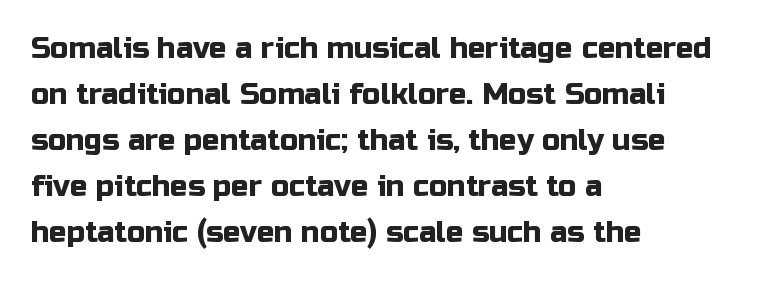
The image shows 29 px sans-serif type, upright; set left-aligned, normal line spacing (1.59x), normal letter spacing, not underlined; low stroke contrast and a medium x-height.
